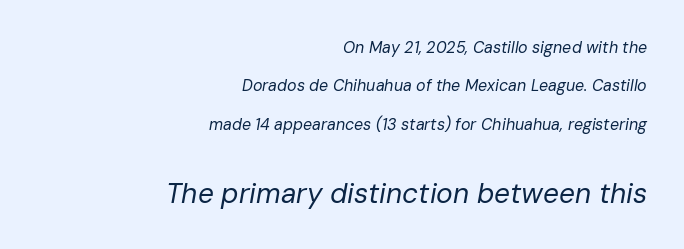
{"italic": "yes", "lean": "right", "slant_degrees": 10, "bold": "no", "weight": "regular", "width": "normal", "stroke_contrast": "low", "x_height": "medium", "monospaced": "no", "underline": "no", "align": "right", "line_spacing": "loose", "line_spacing_ratio": 2.4, "letter_spacing": "normal", "letter_spacing_em": 0.0, "larger_block": "second", "size_ratio": 1.75, "glyph_px": 28}
